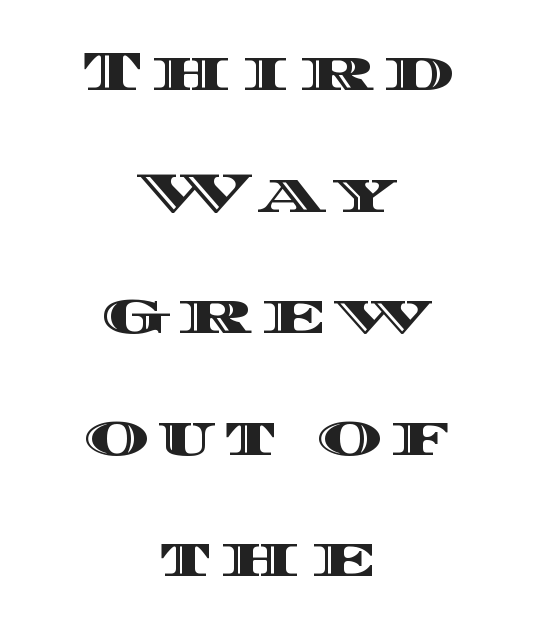
Q: Is the text italic (slanted)? A: No, it is upright.
Q: Is the text underlined? A: No.
Q: How is the paragraph aligned? A: Centered.
Q: Is the spacing between lines tight, normal or loose? A: Loose.
Q: Width (condensed, normal, or wide)? A: Wide.
Q: x-height? A: Large.
Q: Monospaced? A: No.
